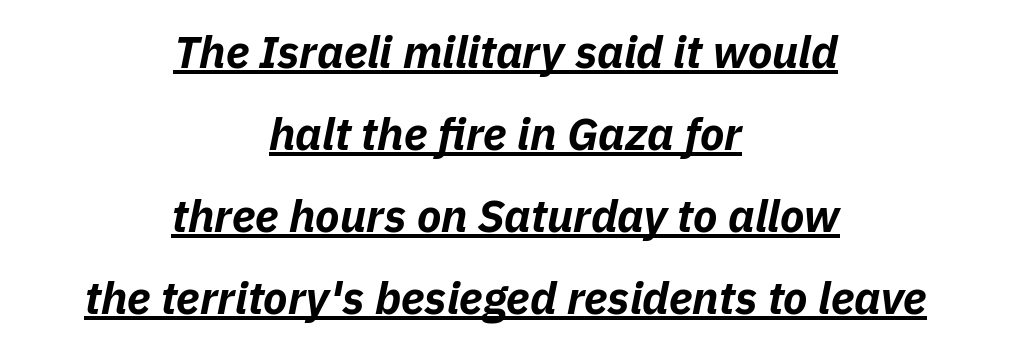
The image shows 45 px bold type, italic (leaning right); set centered, line spacing 1.82x, normal letter spacing, underlined; low stroke contrast and a medium x-height.
